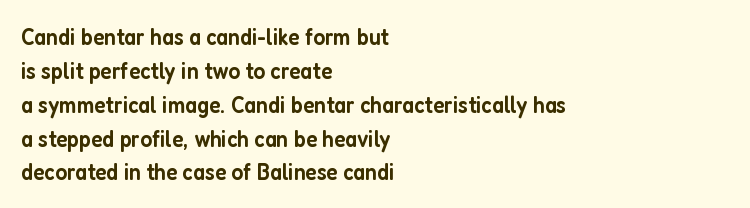
{"italic": "no", "bold": "semi", "underline": "no", "align": "left", "line_spacing": "normal", "line_spacing_ratio": 1.41, "letter_spacing": "normal", "letter_spacing_em": 0.0, "glyph_px": 24}
